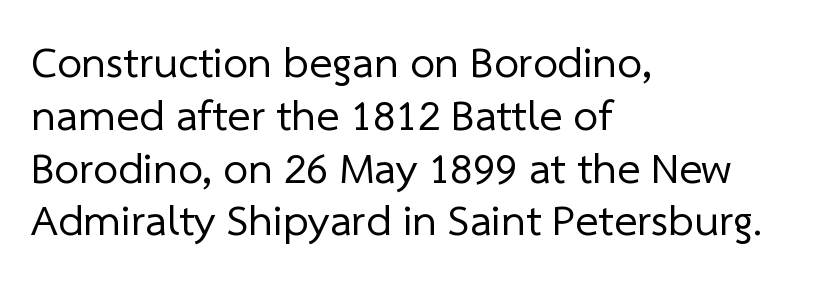
{"serif": "no", "bold": "no", "weight": "regular", "width": "normal", "stroke_contrast": "low", "x_height": "medium", "monospaced": "no", "underline": "no", "align": "left", "line_spacing_ratio": 1.2, "letter_spacing": "normal", "letter_spacing_em": 0.0, "glyph_px": 44}
